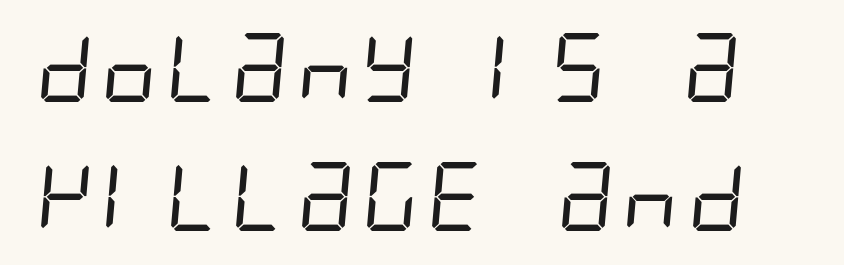
This rendering employs a face without finishing strokes, i.e., a sans-serif. Spacing between characters is what you'd get straight out of the box. Weight: not bold — regular or lighter. A bare baseline throughout the passage.
